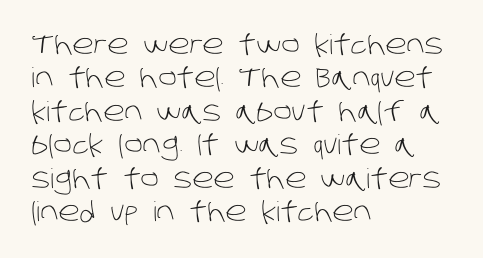
Leftover space on each line is placed entirely after the last word. Descender tails drop into unmarked territory. Standard letterfit; no display-style spreading of the glyphs. The font sits on the lighter half of the weight spectrum, regular included.
